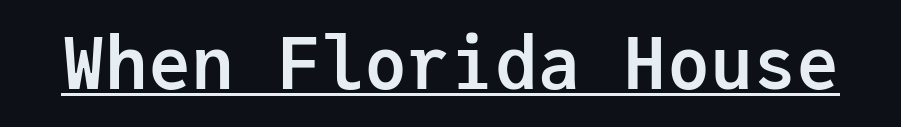
Q: Is the text bold? A: Yes.
Q: Is the text italic (slanted)? A: No, it is upright.
Q: Is the typeface a serif or a sans-serif typeface? A: Sans-serif.
Q: Is the text underlined? A: Yes.
Q: Is the spacing between letters normal or unusually wide? A: Normal.
Q: Width (condensed, normal, or wide)? A: Normal.
Q: Stroke contrast? A: Low.
Q: x-height? A: Medium.
Q: Monospaced? A: Yes.
